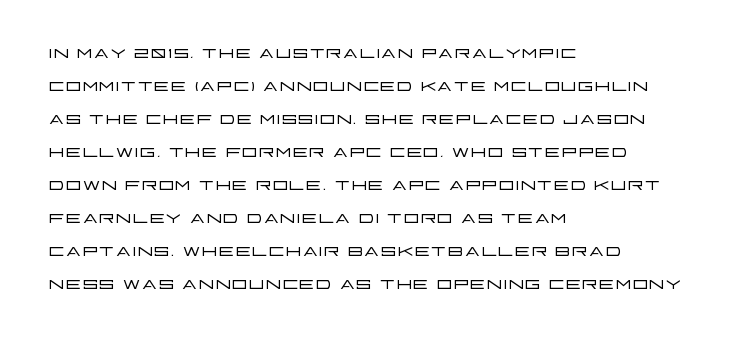
The image shows 25 px text type, upright; set left-aligned, normal line spacing (1.32x), normal letter spacing, not underlined.
